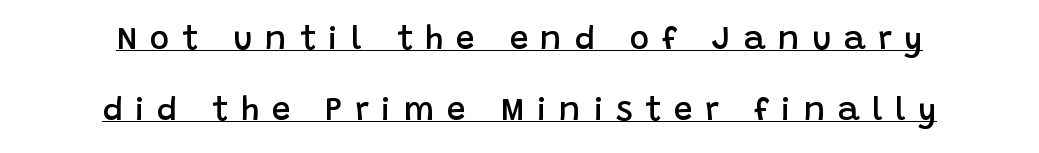
Q: Is the text bold? A: Semi-bold.
Q: Is the text italic (slanted)? A: No, it is upright.
Q: Is the typeface a serif or a sans-serif typeface? A: Sans-serif.
Q: Is the text underlined? A: Yes.
Q: How is the paragraph aligned? A: Centered.
Q: Is the spacing between letters normal or unusually wide? A: Unusually wide.
Q: Is the spacing between lines tight, normal or loose? A: Loose.
Q: Width (condensed, normal, or wide)? A: Normal.
Q: Stroke contrast? A: Low.
Q: x-height? A: Large.
Q: Monospaced? A: No.
